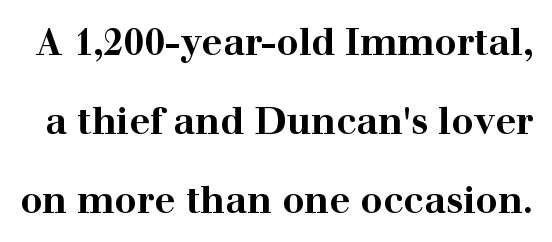
The image shows 37 px bold, wide serif type, upright; set loose line spacing (2.13x), normal letter spacing, not underlined; high stroke contrast and a medium x-height.
